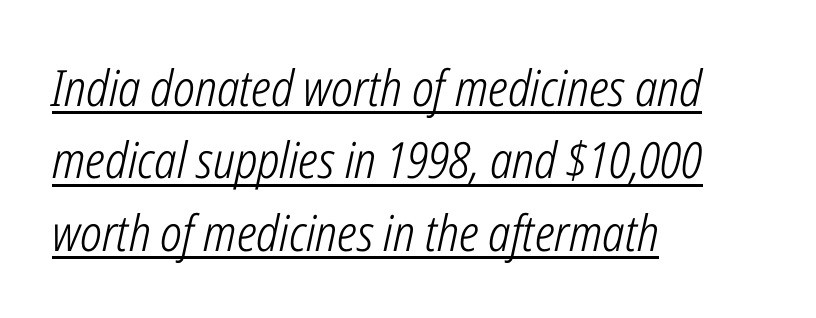
The image shows 50 px light, condensed type, italic (leaning right); set left-aligned, normal line spacing (1.45x), normal letter spacing, underlined; low stroke contrast and a medium x-height.
